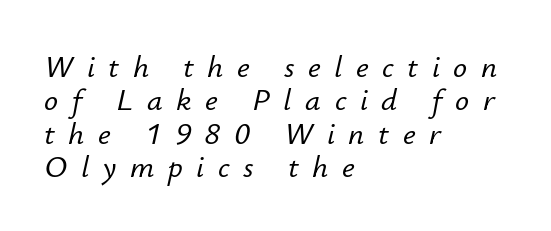
The zone under the glyphs is completely vacant. The tracking jumps out immediately: characters are airy and widely separated. The passage shown leans; its letterforms are oblique. Successive baselines arrive quickly, one right under another.
